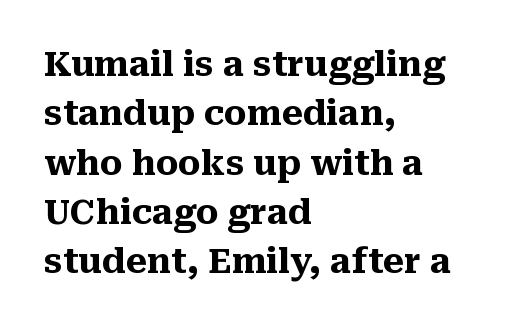
The image shows 34 px heavy serif type, upright; set left-aligned, normal line spacing (1.45x), normal letter spacing, not underlined; medium stroke contrast and a medium x-height.
